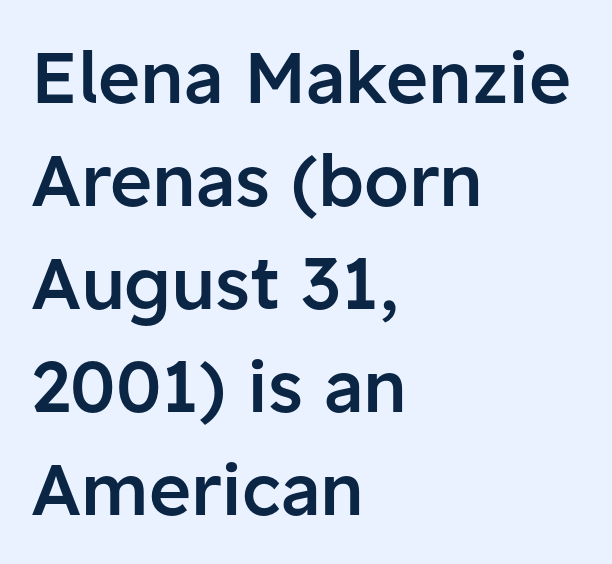
Q: Is the text bold? A: Semi-bold.
Q: Is the text italic (slanted)? A: No, it is upright.
Q: Is the typeface a serif or a sans-serif typeface? A: Sans-serif.
Q: Is the text underlined? A: No.
Q: How is the paragraph aligned? A: Left-aligned.
Q: Is the spacing between letters normal or unusually wide? A: Normal.
Q: Is the spacing between lines tight, normal or loose? A: Normal.
Q: Width (condensed, normal, or wide)? A: Normal.
Q: Stroke contrast? A: Low.
Q: x-height? A: Medium.
Q: Monospaced? A: No.
